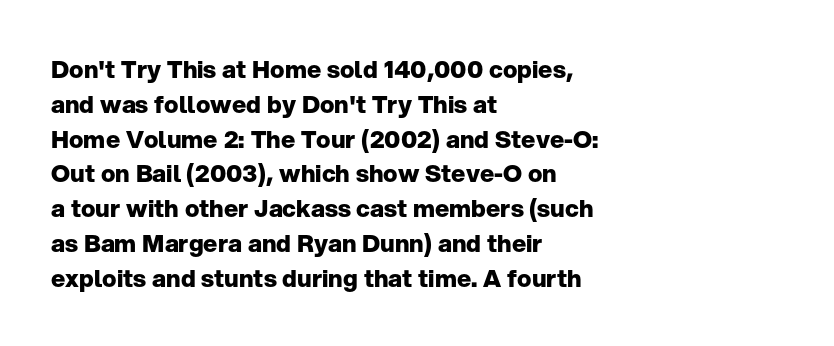
Nope, not italic — everything's standing straight. The passage shown has conventional tracking throughout. Bold? Absolutely — the strokes are thick and heavy. If you drew a ruler down the left edge, every line would touch it. The gap between lines stays unmarked. Horizontal bands of white between lines are of average thickness.
